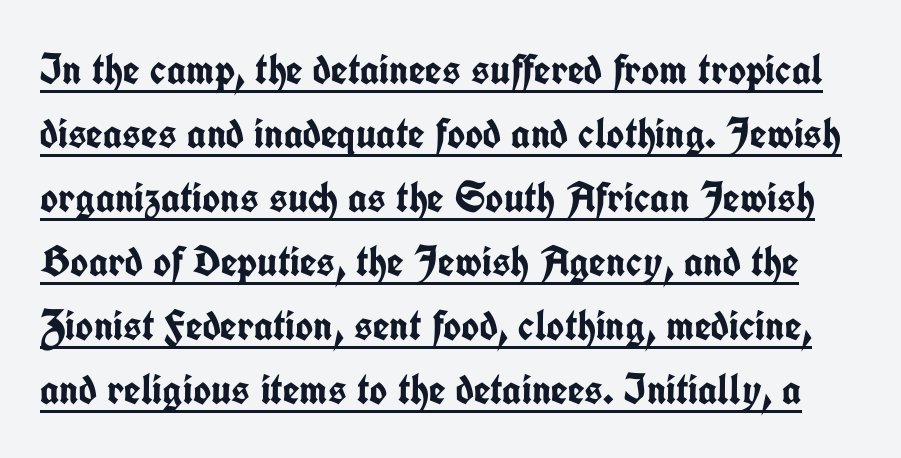
{"serif": "no", "italic": "no", "bold": "yes", "weight": "semibold", "width": "condensed", "stroke_contrast": "low", "x_height": "medium", "monospaced": "no", "underline": "yes", "line_spacing": "normal", "line_spacing_ratio": 1.49, "letter_spacing": "normal", "letter_spacing_em": 0.0, "glyph_px": 43}
